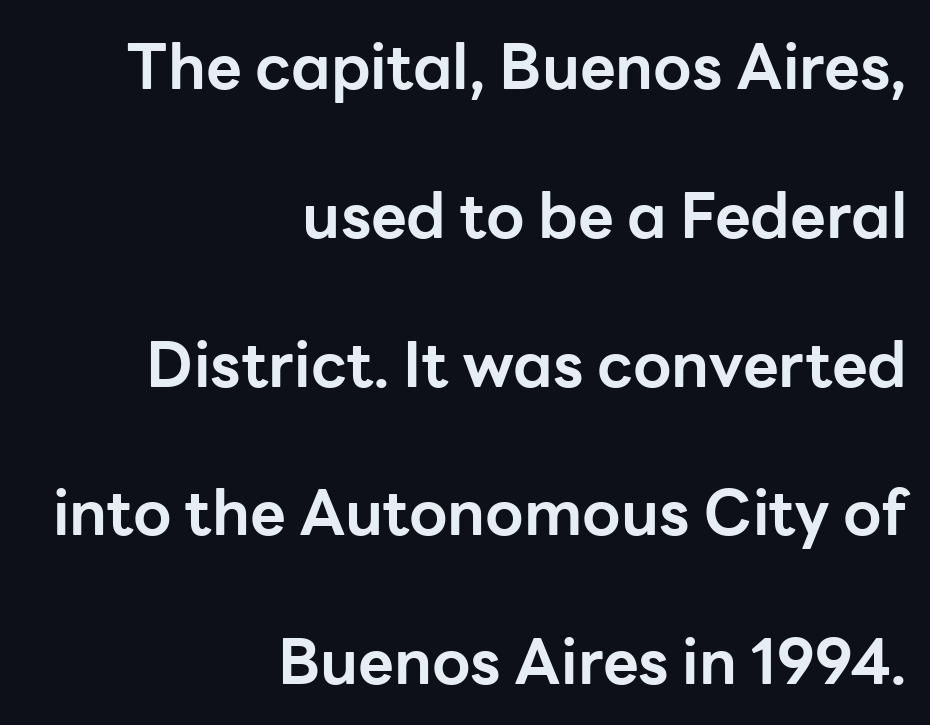
{"serif": "no", "italic": "no", "bold": "yes", "weight": "bold", "width": "normal", "stroke_contrast": "low", "x_height": "medium", "monospaced": "no", "underline": "no", "align": "right", "line_spacing": "loose", "line_spacing_ratio": 2.4, "letter_spacing": "normal", "letter_spacing_em": 0.0, "glyph_px": 62}
